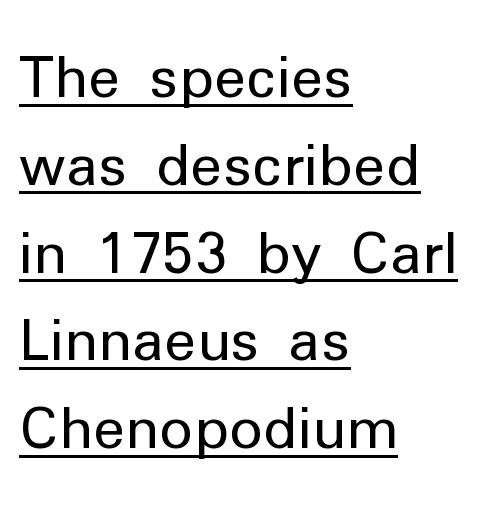
The image shows 57 px regular-weight sans-serif type, upright; set left-aligned, normal line spacing (1.54x), normal letter spacing, underlined; low stroke contrast and a medium x-height.
